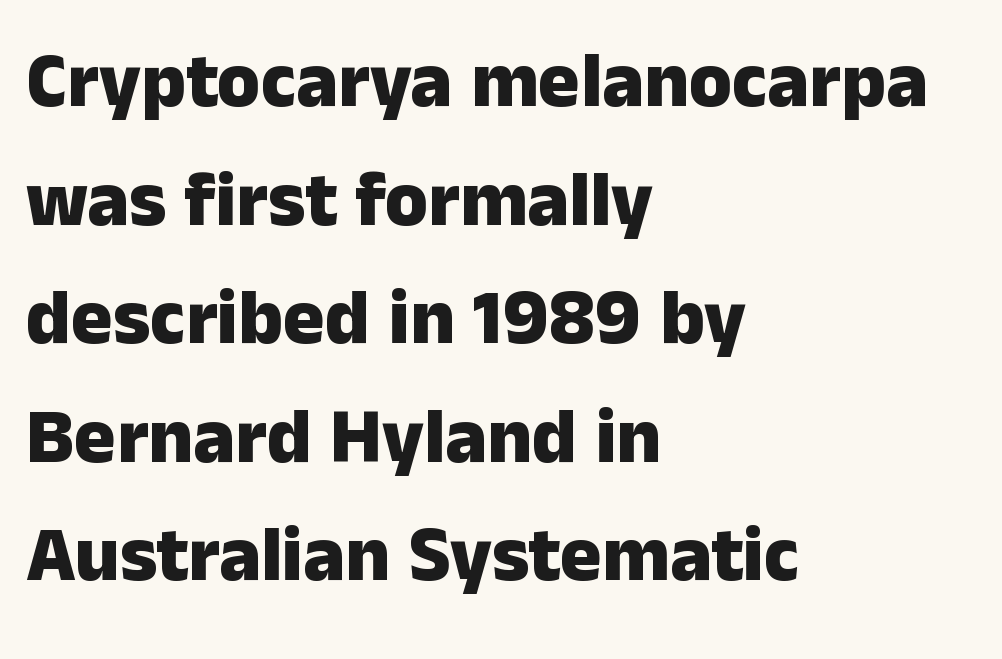
The image shows 78 px heavy sans-serif type, upright; set left-aligned, normal line spacing (1.52x), normal letter spacing, not underlined; low stroke contrast and a medium x-height.
